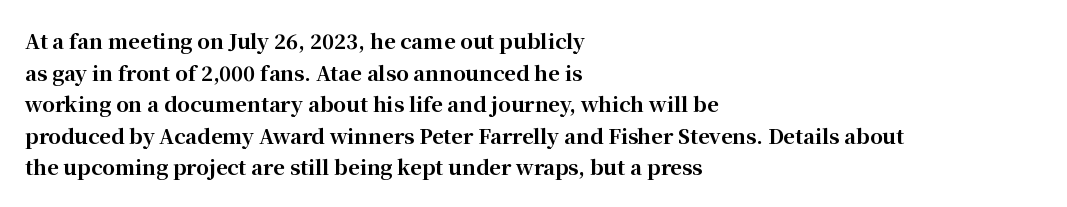
Q: Is the text bold? A: Yes.
Q: Is the text italic (slanted)? A: No, it is upright.
Q: Is the text underlined? A: No.
Q: How is the paragraph aligned? A: Left-aligned.
Q: Is the spacing between letters normal or unusually wide? A: Normal.
Q: Is the spacing between lines tight, normal or loose? A: Normal.
